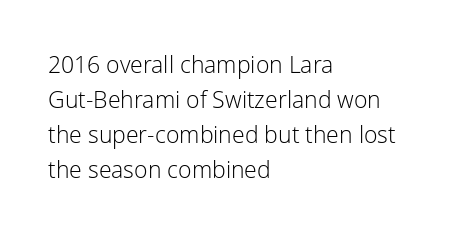
{"italic": "no", "bold": "no", "underline": "no", "align": "left", "line_spacing": "normal", "line_spacing_ratio": 1.52, "letter_spacing": "normal", "letter_spacing_em": 0.0, "glyph_px": 23}
